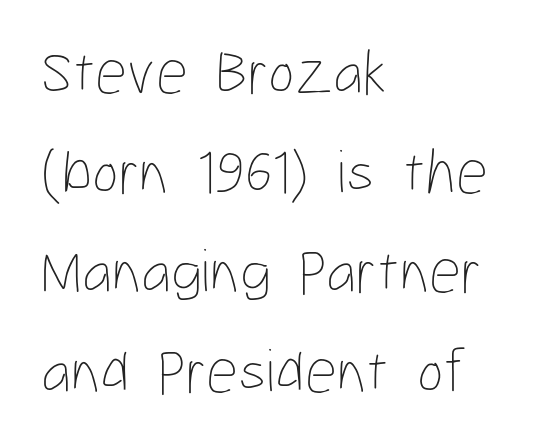
The image shows 63 px thin, condensed type, upright; set left-aligned, normal line spacing (1.58x), normal letter spacing, not underlined; low stroke contrast and a medium x-height.
